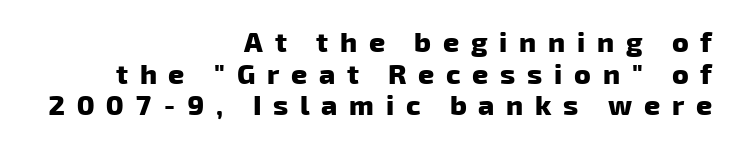
{"serif": "no", "bold": "yes", "weight": "heavy", "width": "normal", "stroke_contrast": "low", "x_height": "medium", "monospaced": "no", "underline": "no", "align": "right", "line_spacing": "tight", "line_spacing_ratio": 1.13, "letter_spacing": "wide", "letter_spacing_em": 0.42, "glyph_px": 28}
